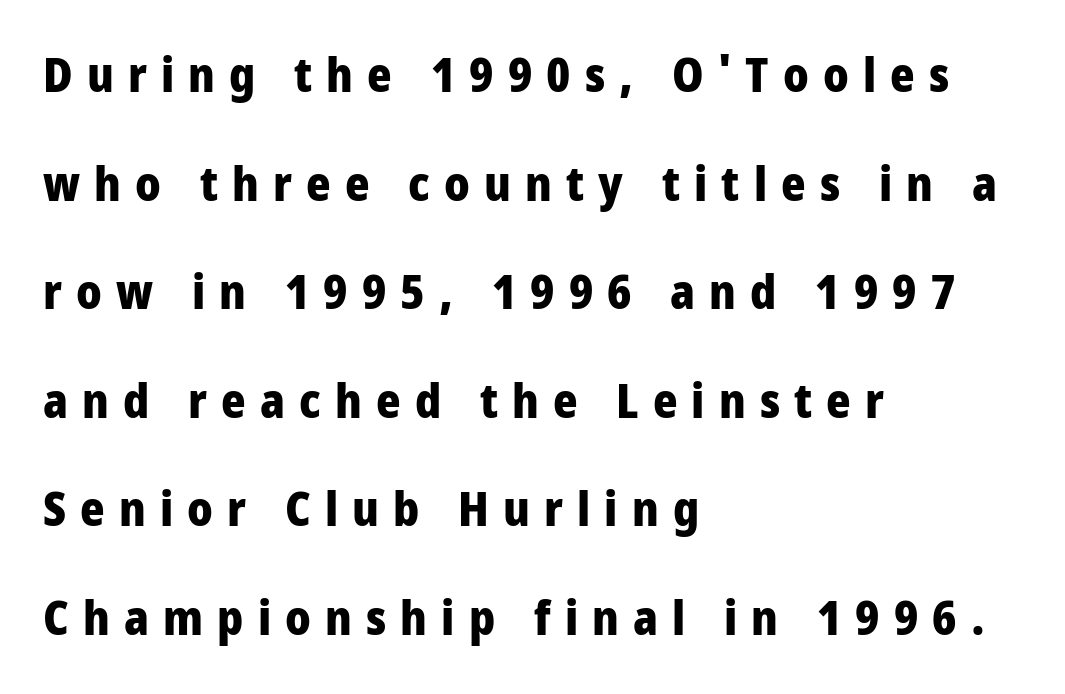
Q: Is the text bold? A: Yes.
Q: Is the text italic (slanted)? A: No, it is upright.
Q: Is the typeface a serif or a sans-serif typeface? A: Sans-serif.
Q: Is the text underlined? A: No.
Q: How is the paragraph aligned? A: Left-aligned.
Q: Is the spacing between letters normal or unusually wide? A: Unusually wide.
Q: Is the spacing between lines tight, normal or loose? A: Loose.
Q: Width (condensed, normal, or wide)? A: Condensed.
Q: Stroke contrast? A: Low.
Q: x-height? A: Large.
Q: Monospaced? A: No.
